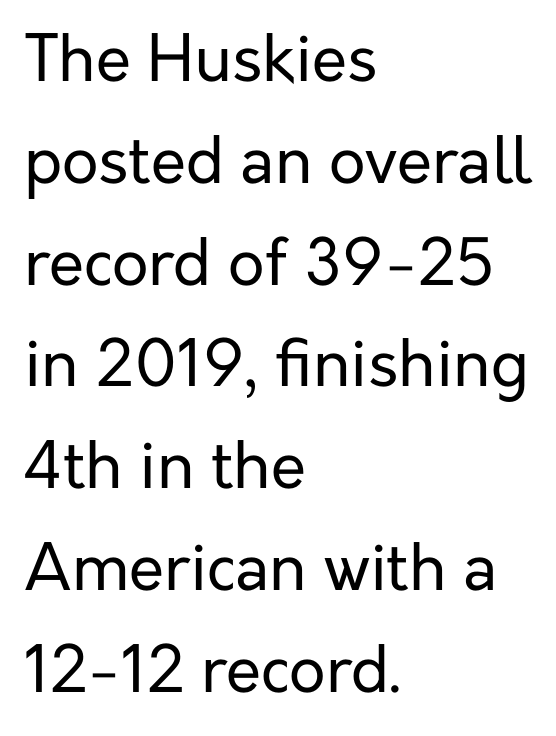
{"serif": "no", "italic": "no", "bold": "no", "weight": "regular", "width": "normal", "stroke_contrast": "low", "x_height": "medium", "monospaced": "no", "underline": "no", "align": "left", "line_spacing": "normal", "line_spacing_ratio": 1.59, "letter_spacing": "normal", "letter_spacing_em": 0.0, "glyph_px": 64}
